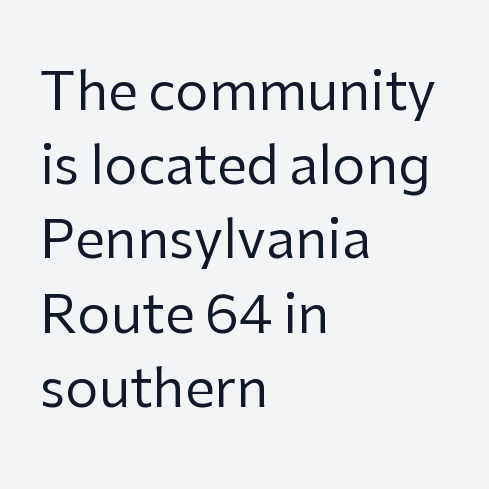
Is there any slant? The stems are plumb. Do the characters align in a grid? No, the font is proportional. Words appear dense and cohesive because spacing is normal. This rendering features lettering with no underline.
